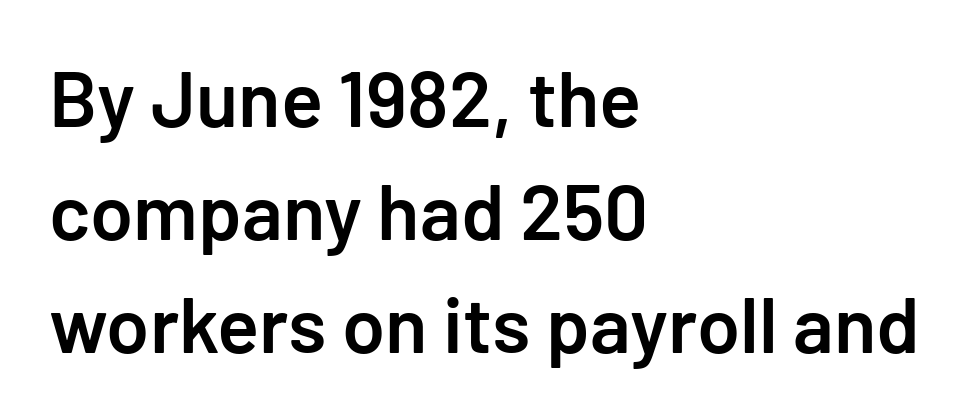
Q: Is the text bold? A: Semi-bold.
Q: Is the text italic (slanted)? A: No, it is upright.
Q: Is the typeface a serif or a sans-serif typeface? A: Sans-serif.
Q: Is the text underlined? A: No.
Q: How is the paragraph aligned? A: Left-aligned.
Q: Is the spacing between letters normal or unusually wide? A: Normal.
Q: Is the spacing between lines tight, normal or loose? A: Normal.
Q: Width (condensed, normal, or wide)? A: Normal.
Q: Stroke contrast? A: Low.
Q: x-height? A: Medium.
